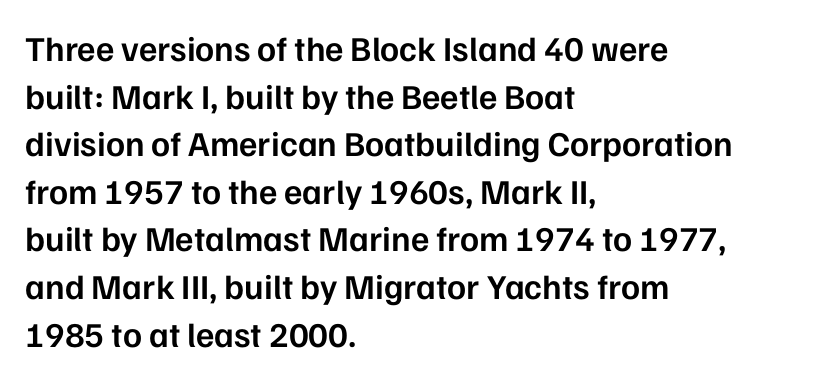
Q: Is the text bold? A: Semi-bold.
Q: Is the text italic (slanted)? A: No, it is upright.
Q: Is the typeface a serif or a sans-serif typeface? A: Sans-serif.
Q: Is the text underlined? A: No.
Q: How is the paragraph aligned? A: Left-aligned.
Q: Is the spacing between letters normal or unusually wide? A: Normal.
Q: Is the spacing between lines tight, normal or loose? A: Normal.
Q: Width (condensed, normal, or wide)? A: Normal.
Q: Stroke contrast? A: Low.
Q: x-height? A: Medium.
Q: Monospaced? A: No.
